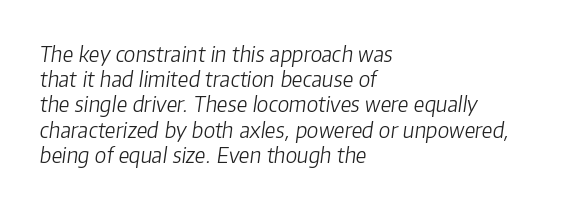
Clear beneath every line of the passage. Heft: none added — not bold. There is no visible air inserted between adjacent glyphs. The rag falls on the right side of this text block.
